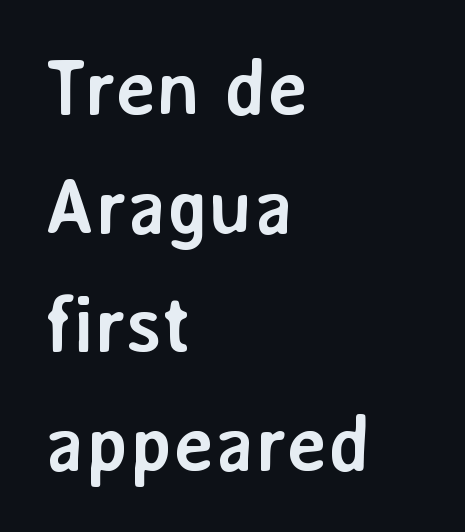
This sample has the flowing, uneven cadence of proportional lettering. Weight: bold. The typeface chosen for these lines omits serifs. This rendering features lettering with no underline. Each line starts at the same left margin while the right side varies.
